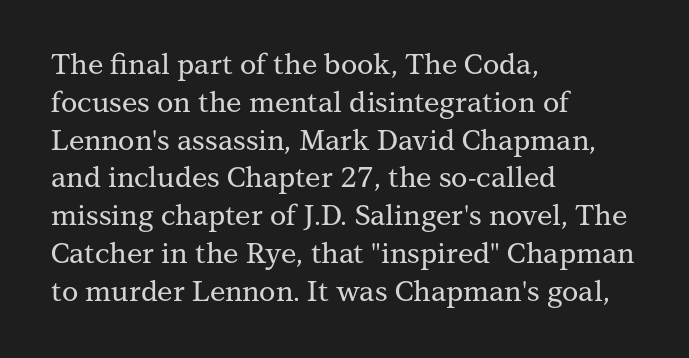
Q: Is the text italic (slanted)? A: No, it is upright.
Q: Is the typeface a serif or a sans-serif typeface? A: Serif.
Q: Is the text underlined? A: No.
Q: How is the paragraph aligned? A: Left-aligned.
Q: Is the spacing between letters normal or unusually wide? A: Normal.
Q: Is the spacing between lines tight, normal or loose? A: Normal.
Q: Width (condensed, normal, or wide)? A: Normal.
Q: Stroke contrast? A: Medium.
Q: x-height? A: Medium.
Q: Monospaced? A: No.
